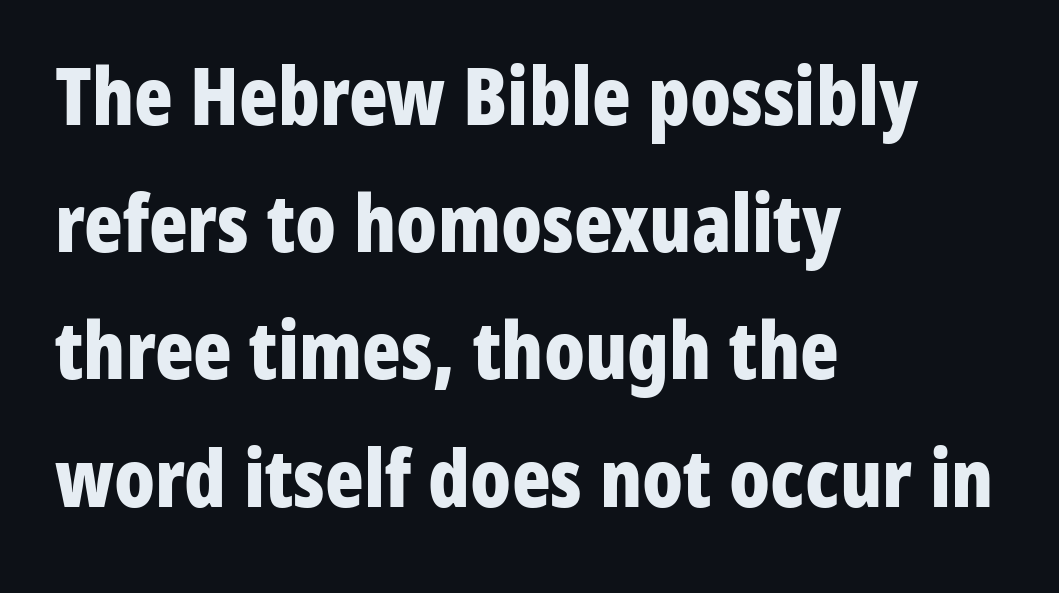
The image shows 80 px bold, condensed sans-serif type, upright; set left-aligned, normal line spacing (1.59x), normal letter spacing, not underlined; low stroke contrast and a medium x-height.
